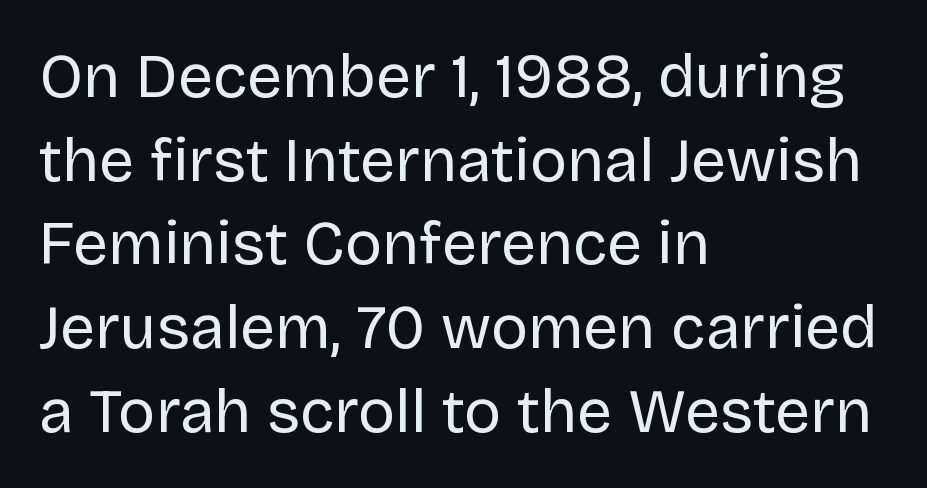
{"serif": "no", "italic": "no", "bold": "no", "weight": "regular", "width": "normal", "stroke_contrast": "low", "x_height": "large", "monospaced": "no", "underline": "no", "align": "left", "line_spacing": "normal", "line_spacing_ratio": 1.35, "letter_spacing": "normal", "letter_spacing_em": 0.0, "glyph_px": 62}
